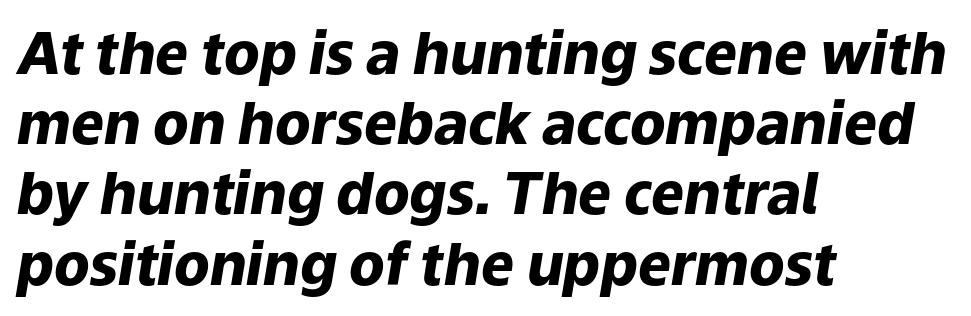
Quick note: italic. Honestly, there is no underline to notice here at all. Typographic density is high because the face is bold. Tracking value appears to be zero — textbook default spacing.
